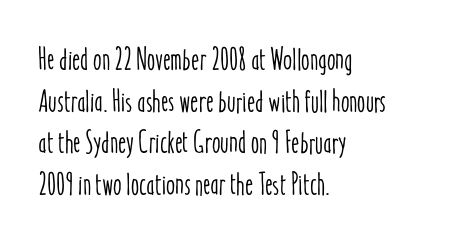
The image shows 31 px condensed type, upright; set left-aligned, normal line spacing (1.34x), normal letter spacing, not underlined; low stroke contrast and a medium x-height.
